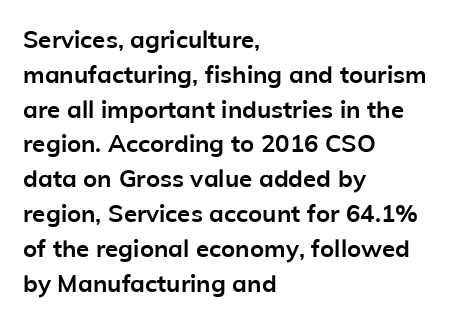
The image shows 24 px bold type, upright; set left-aligned, normal line spacing (1.45x), normal letter spacing, not underlined.
